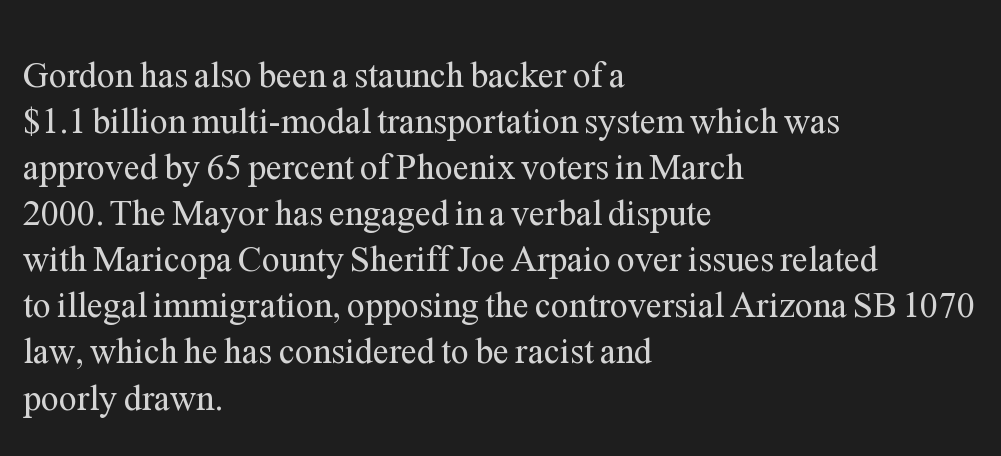
{"serif": "yes", "italic": "no", "bold": "no", "weight": "regular", "width": "normal", "stroke_contrast": "medium", "x_height": "medium", "monospaced": "no", "underline": "no", "align": "left", "line_spacing": "normal", "line_spacing_ratio": 1.28, "letter_spacing": "normal", "letter_spacing_em": 0.0, "glyph_px": 36}
